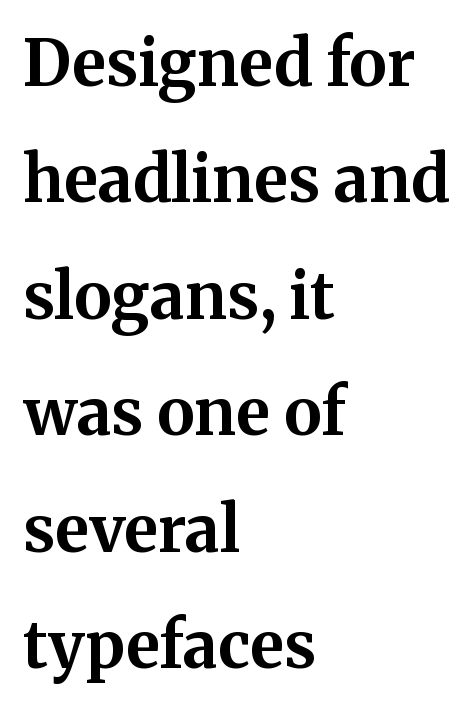
Q: Is the text bold? A: Yes.
Q: Is the text italic (slanted)? A: No, it is upright.
Q: Is the typeface a serif or a sans-serif typeface? A: Serif.
Q: Is the text underlined? A: No.
Q: How is the paragraph aligned? A: Left-aligned.
Q: Is the spacing between letters normal or unusually wide? A: Normal.
Q: Width (condensed, normal, or wide)? A: Normal.
Q: Stroke contrast? A: Medium.
Q: x-height? A: Medium.
Q: Monospaced? A: No.
